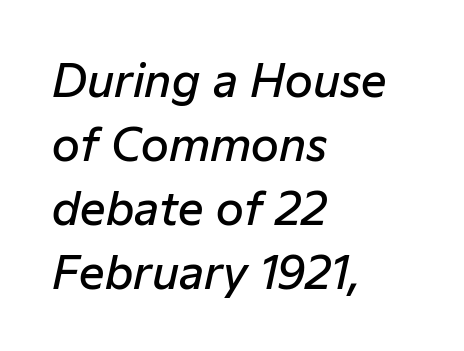
Q: Is the text bold? A: Semi-bold.
Q: Is the text italic (slanted)? A: Yes, it leans right by about 12 degrees.
Q: Is the text underlined? A: No.
Q: How is the paragraph aligned? A: Left-aligned.
Q: Is the spacing between letters normal or unusually wide? A: Normal.
Q: Is the spacing between lines tight, normal or loose? A: Normal.
Q: Width (condensed, normal, or wide)? A: Normal.
Q: Stroke contrast? A: Low.
Q: x-height? A: Medium.
Q: Monospaced? A: No.
